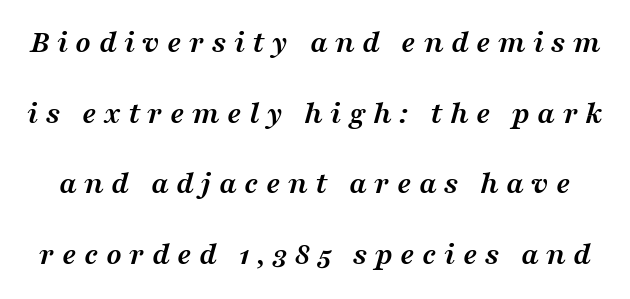
Q: Is the text bold? A: Yes.
Q: Is the text italic (slanted)? A: Yes, it leans right by about 16 degrees.
Q: Is the typeface a serif or a sans-serif typeface? A: Serif.
Q: Is the text underlined? A: No.
Q: Is the spacing between letters normal or unusually wide? A: Unusually wide.
Q: Is the spacing between lines tight, normal or loose? A: Loose.
Q: Width (condensed, normal, or wide)? A: Wide.
Q: Stroke contrast? A: Medium.
Q: x-height? A: Medium.
Q: Monospaced? A: No.
